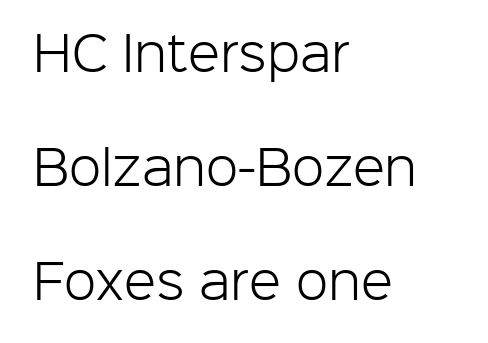
The image shows 47 px light sans-serif type, upright; set left-aligned, loose line spacing (2.43x), normal letter spacing, not underlined; low stroke contrast and a medium x-height.
